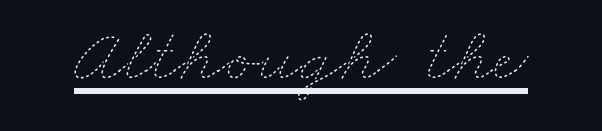
The image shows 76 px thin, wide type; set normal letter spacing, underlined; low stroke contrast and a small x-height.
